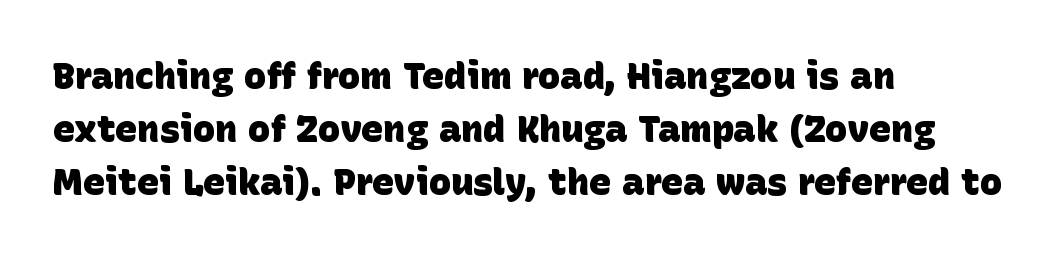
Q: Is the text bold? A: Yes.
Q: Is the typeface a serif or a sans-serif typeface? A: Sans-serif.
Q: Is the text underlined? A: No.
Q: How is the paragraph aligned? A: Left-aligned.
Q: Is the spacing between letters normal or unusually wide? A: Normal.
Q: Is the spacing between lines tight, normal or loose? A: Normal.
Q: Width (condensed, normal, or wide)? A: Normal.
Q: Stroke contrast? A: Low.
Q: x-height? A: Large.
Q: Monospaced? A: No.
